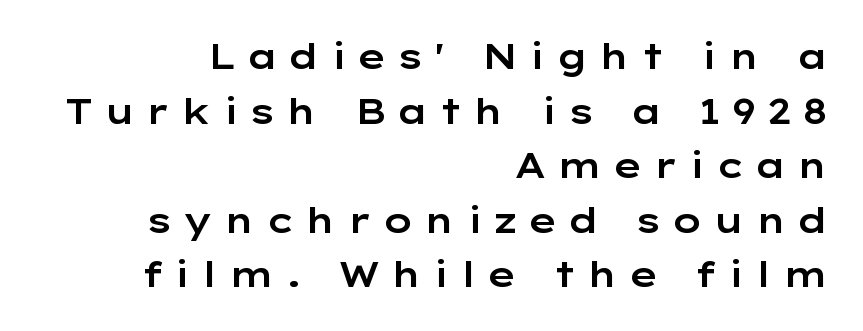
Q: Is the text italic (slanted)? A: No, it is upright.
Q: Is the typeface a serif or a sans-serif typeface? A: Sans-serif.
Q: Is the text underlined? A: No.
Q: How is the paragraph aligned? A: Right-aligned.
Q: Is the spacing between letters normal or unusually wide? A: Unusually wide.
Q: Is the spacing between lines tight, normal or loose? A: Normal.
Q: Width (condensed, normal, or wide)? A: Wide.
Q: Stroke contrast? A: Low.
Q: x-height? A: Medium.
Q: Monospaced? A: No.
